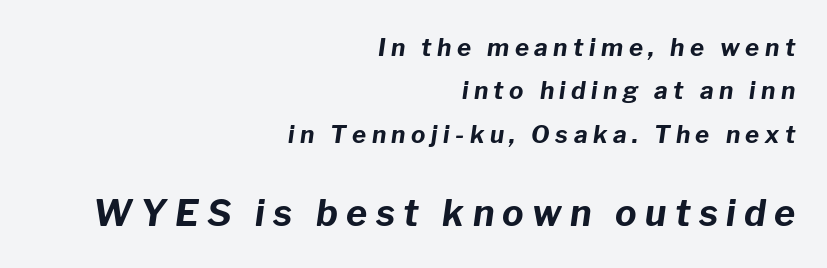
{"italic": "yes", "lean": "right", "slant_degrees": 8, "bold": "yes", "weight": "bold", "width": "normal", "stroke_contrast": "low", "x_height": "medium", "monospaced": "no", "underline": "no", "align": "right", "line_spacing_ratio": 1.81, "letter_spacing": "wide", "letter_spacing_em": 0.23, "larger_block": "second", "size_ratio": 1.5, "glyph_px": 36}
